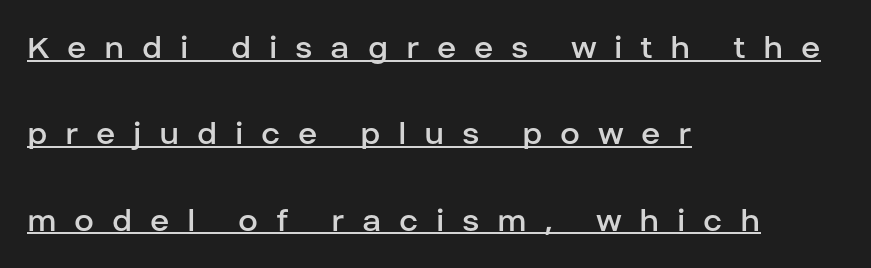
{"serif": "no", "italic": "no", "bold": "no", "weight": "regular", "width": "normal", "stroke_contrast": "low", "x_height": "large", "monospaced": "no", "underline": "yes", "align": "left", "line_spacing": "loose", "line_spacing_ratio": 2.4, "letter_spacing": "wide", "letter_spacing_em": 0.49, "glyph_px": 36}
